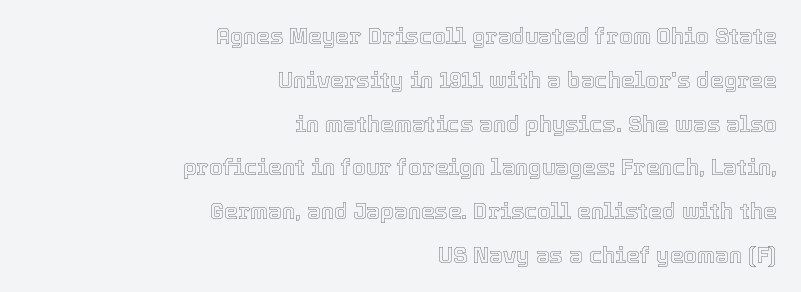
The image shows 22 px text type, upright; set right-aligned, loose line spacing (1.99x), normal letter spacing, not underlined.
